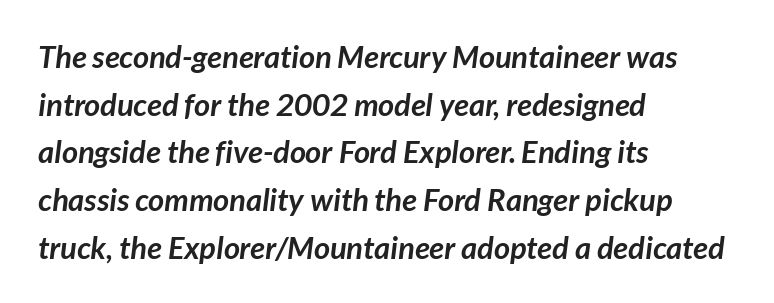
The image shows 31 px semibold sans-serif type; set left-aligned, normal line spacing (1.54x), normal letter spacing, not underlined; low stroke contrast and a medium x-height.
